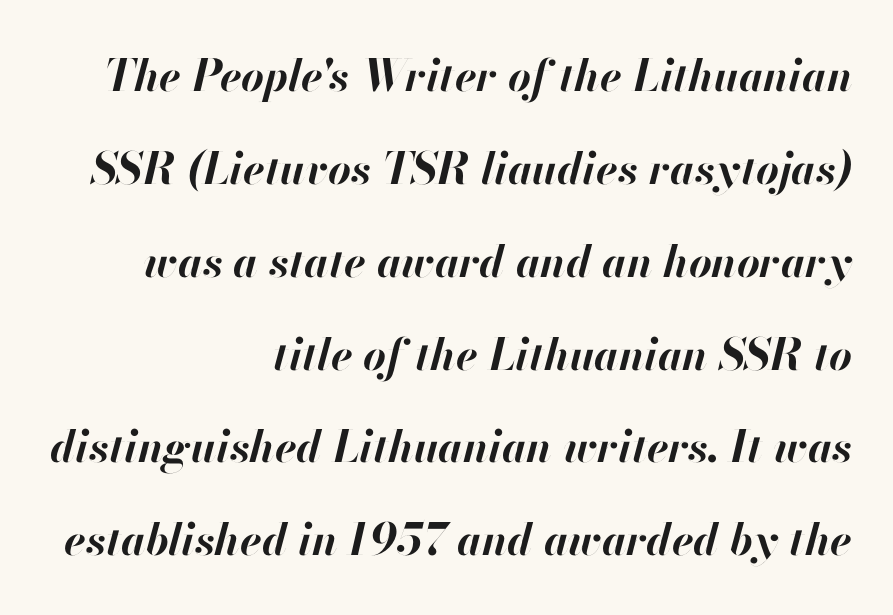
Students, observe: this is what heavily led, spacious text looks like. The type is set solid horizontally, with unmodified tracking. Is this a fixed-width face? No — the glyphs have proportional, varying widths. Does the weight exceed regular? Yes, all the way to bold.
